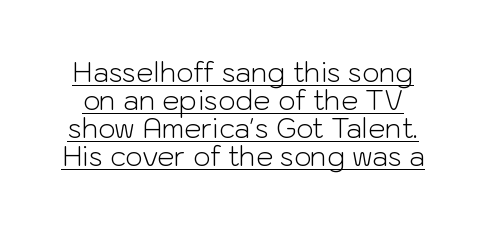
{"italic": "no", "bold": "no", "underline": "yes", "line_spacing": "tight", "line_spacing_ratio": 1.04, "letter_spacing": "normal", "letter_spacing_em": 0.0, "glyph_px": 27}
